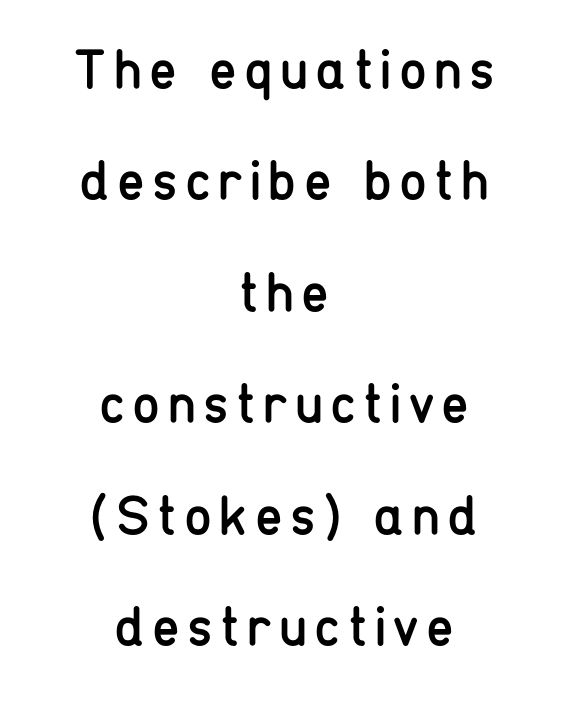
Q: Is the text bold? A: No.
Q: Is the text italic (slanted)? A: No, it is upright.
Q: Is the typeface a serif or a sans-serif typeface? A: Sans-serif.
Q: Is the text underlined? A: No.
Q: How is the paragraph aligned? A: Centered.
Q: Is the spacing between lines tight, normal or loose? A: Loose.
Q: Width (condensed, normal, or wide)? A: Condensed.
Q: Stroke contrast? A: Low.
Q: x-height? A: Medium.
Q: Monospaced? A: No.
